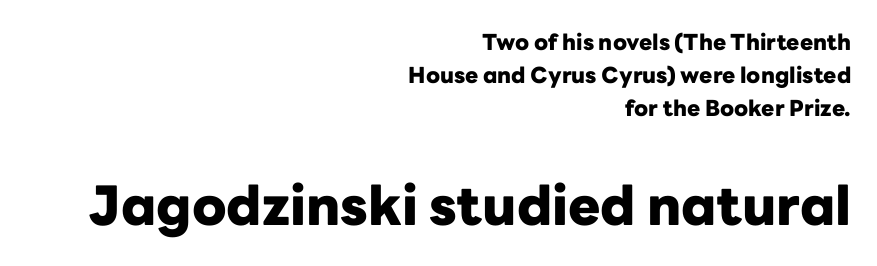
The image shows 54 px heavy sans-serif type, upright; set right-aligned, normal line spacing (1.49x), normal letter spacing, not underlined; the second (bottom) block is 2.45x larger; low stroke contrast and a medium x-height.
